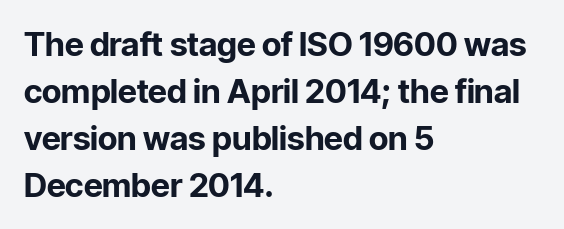
The image shows 33 px bold sans-serif type, upright; set left-aligned, normal line spacing (1.42x), normal letter spacing, not underlined; low stroke contrast and a medium x-height.
